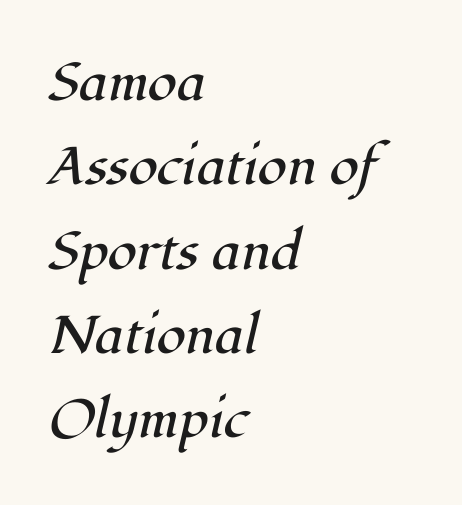
{"serif": "yes", "italic": "yes", "lean": "right", "slant_degrees": 12, "bold": "no", "weight": "regular", "width": "normal", "stroke_contrast": "high", "x_height": "medium", "monospaced": "no", "underline": "no", "align": "left", "line_spacing": "normal", "line_spacing_ratio": 1.59, "letter_spacing": "normal", "letter_spacing_em": 0.0, "glyph_px": 53}
